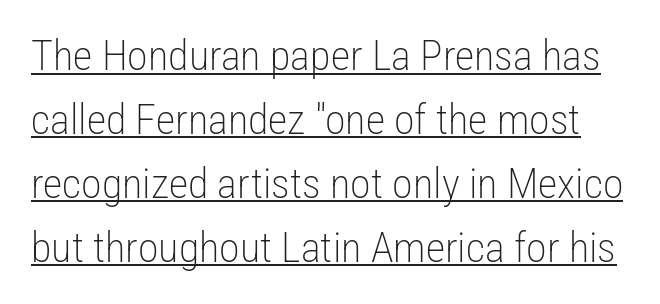
{"serif": "no", "italic": "no", "bold": "no", "weight": "light", "width": "condensed", "stroke_contrast": "low", "x_height": "medium", "monospaced": "no", "underline": "yes", "line_spacing": "normal", "line_spacing_ratio": 1.52, "letter_spacing": "normal", "letter_spacing_em": 0.0, "glyph_px": 42}
